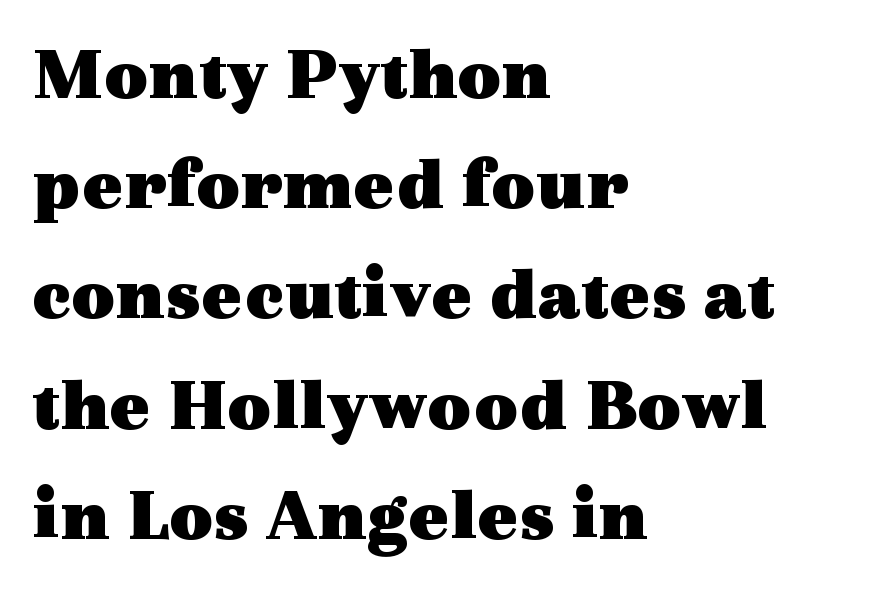
The image shows 76 px heavy, wide serif type, upright; set left-aligned, normal line spacing (1.45x), normal letter spacing, not underlined; a medium x-height.
